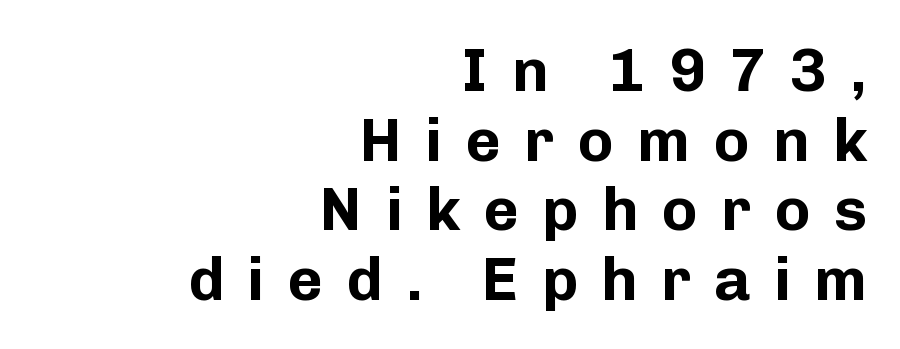
Is this a fixed-width face? No — the glyphs have proportional, varying widths. Each glyph is drawn with heavy, bold strokes. Does the lettering tilt? It doesn't — this is upright. The passage shown is typeset with a sans-serif family.
